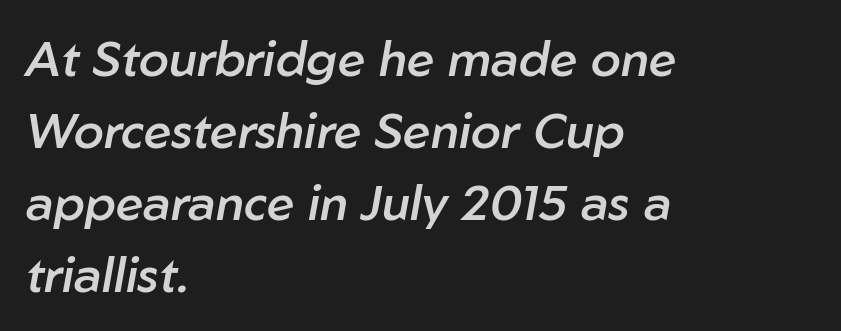
{"italic": "yes", "lean": "right", "slant_degrees": 10, "bold": "semi", "weight": "semibold", "width": "normal", "stroke_contrast": "low", "x_height": "medium", "monospaced": "no", "underline": "no", "align": "left", "line_spacing": "normal", "line_spacing_ratio": 1.47, "letter_spacing": "normal", "letter_spacing_em": 0.0, "glyph_px": 49}
